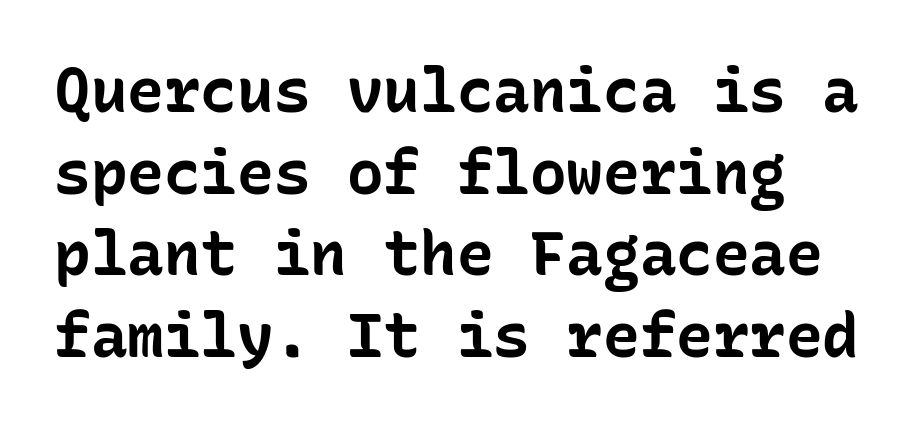
{"serif": "no", "italic": "no", "bold": "yes", "weight": "bold", "width": "normal", "stroke_contrast": "low", "x_height": "medium", "monospaced": "yes", "underline": "no", "align": "left", "line_spacing": "normal", "line_spacing_ratio": 1.34, "letter_spacing": "normal", "letter_spacing_em": 0.0, "glyph_px": 61}
